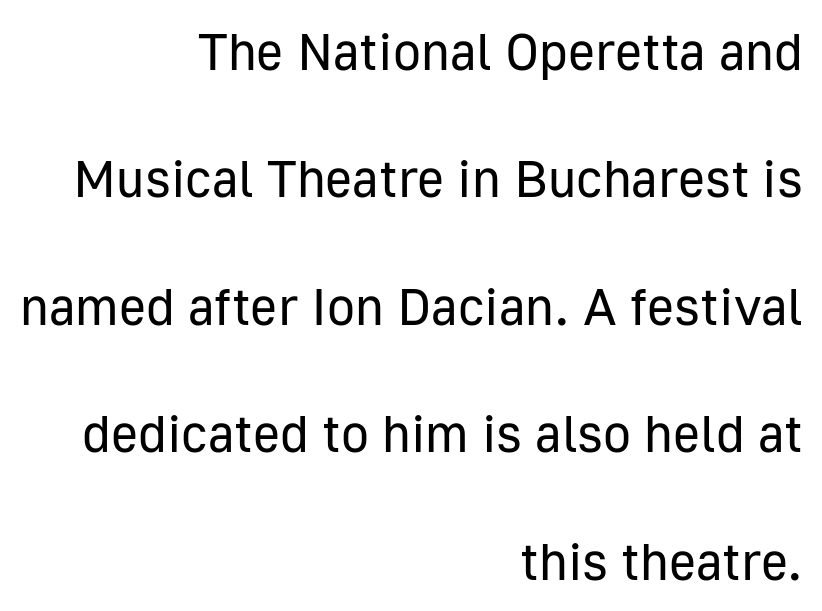
The image shows 52 px regular-weight sans-serif type, upright; set right-aligned, loose line spacing (2.45x), normal letter spacing, not underlined; low stroke contrast and a medium x-height.
